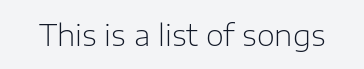
The image shows 29 px light sans-serif type, upright; set normal letter spacing, not underlined; low stroke contrast and a medium x-height.
